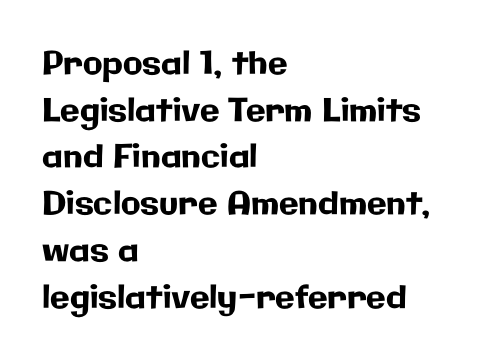
The image shows 32 px sans-serif type, upright; set left-aligned, normal line spacing (1.46x), normal letter spacing, not underlined; low stroke contrast and a medium x-height.
